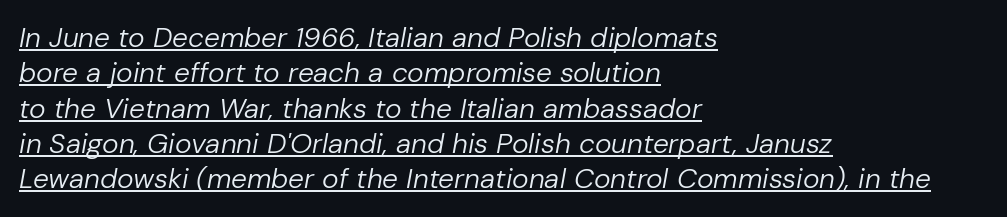
Heaviness? Minimal to ordinary, like unemphasized prose. Observe the lean: these are italic letterforms. Short note: letters normally spaced. The sample's only ornament is a line tracing under the words. Successive baselines arrive at the customary interval. Note the varied advance widths — an 'i' is clearly narrower than an 'm'.
